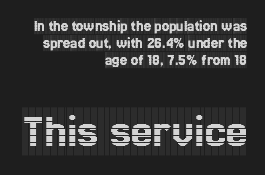
{"serif": "yes", "italic": "no", "width": "condensed", "x_height": "large", "monospaced": "no", "underline": "no", "align": "right", "line_spacing": "tight", "line_spacing_ratio": 1.06, "letter_spacing": "normal", "letter_spacing_em": 0.0, "larger_block": "second", "size_ratio": 3.0, "glyph_px": 48}
